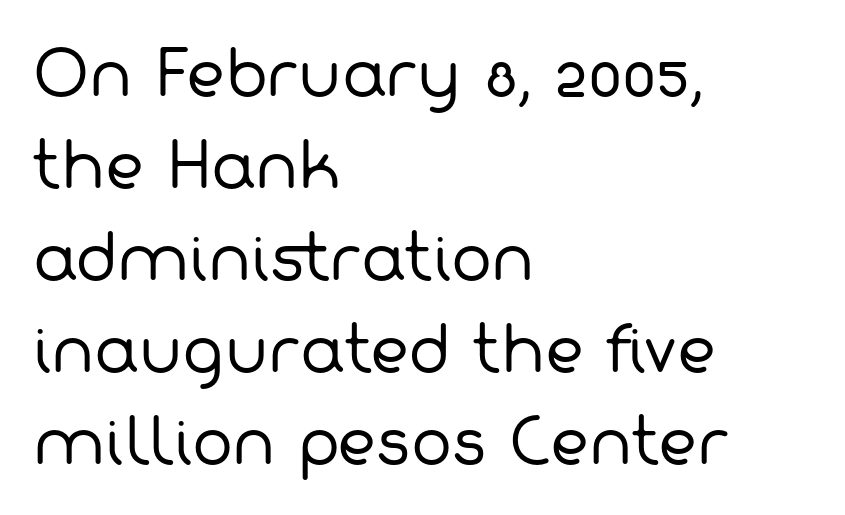
Q: Is the text bold? A: No.
Q: Is the typeface a serif or a sans-serif typeface? A: Sans-serif.
Q: Is the text underlined? A: No.
Q: How is the paragraph aligned? A: Left-aligned.
Q: Is the spacing between letters normal or unusually wide? A: Normal.
Q: Is the spacing between lines tight, normal or loose? A: Normal.
Q: Width (condensed, normal, or wide)? A: Normal.
Q: Stroke contrast? A: Low.
Q: x-height? A: Medium.
Q: Monospaced? A: No.
